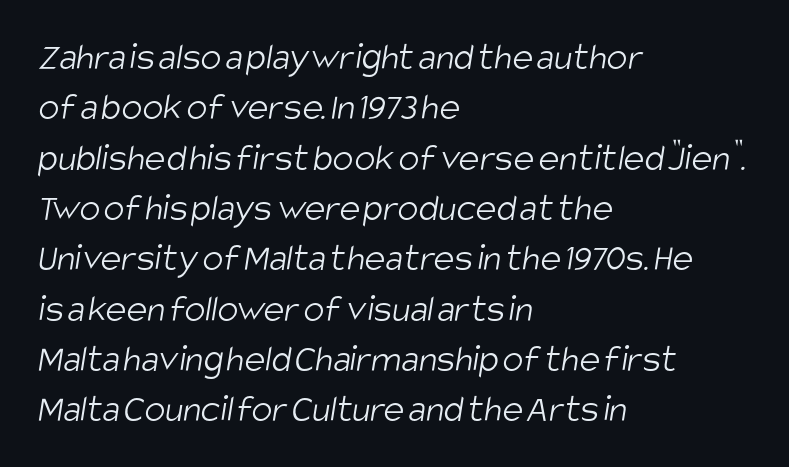
Spacing verdict: proportional, widths tailored to each character. Descender tails drop into unmarked territory. Note: no serifs on the glyphs. The passage shown stacks its lines at a standard gap. The strokes are not fattened; the text isn't bold. Is the letter spacing exaggerated? No — it looks like the ordinary default.
